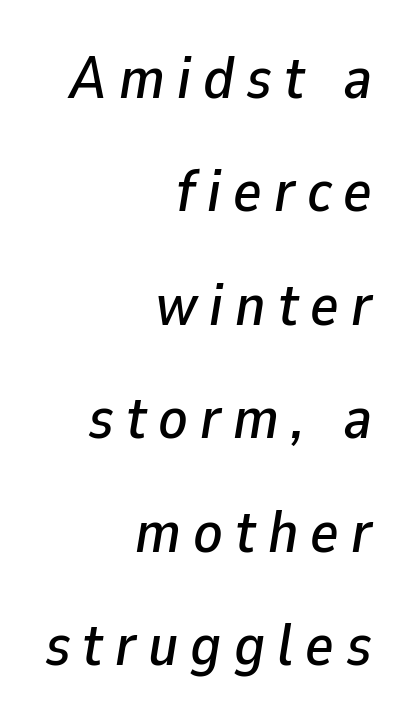
{"italic": "yes", "lean": "right", "slant_degrees": 9, "width": "normal", "stroke_contrast": "low", "x_height": "medium", "monospaced": "no", "underline": "no", "align": "right", "line_spacing_ratio": 1.89, "letter_spacing": "wide", "letter_spacing_em": 0.2, "glyph_px": 60}
